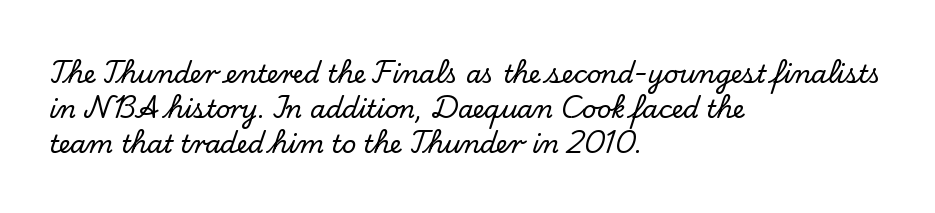
Q: Is the text italic (slanted)? A: Yes.
Q: Is the text underlined? A: No.
Q: How is the paragraph aligned? A: Left-aligned.
Q: Is the spacing between letters normal or unusually wide? A: Normal.
Q: Is the spacing between lines tight, normal or loose? A: Normal.
